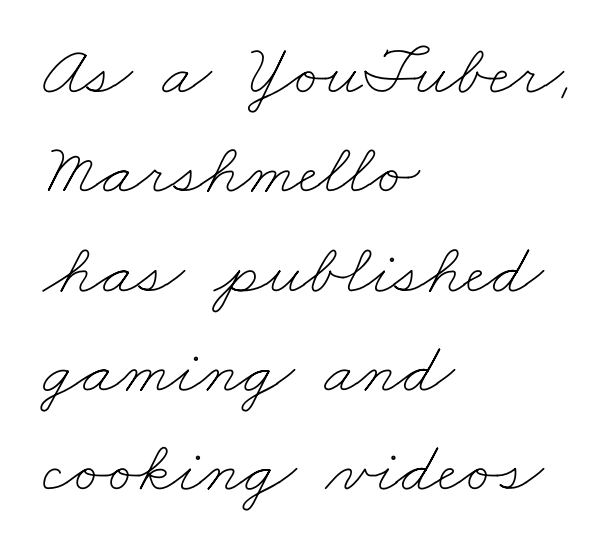
The image shows 73 px thin, wide type; set left-aligned, normal line spacing (1.36x), normal letter spacing, not underlined; low stroke contrast and a small x-height.
